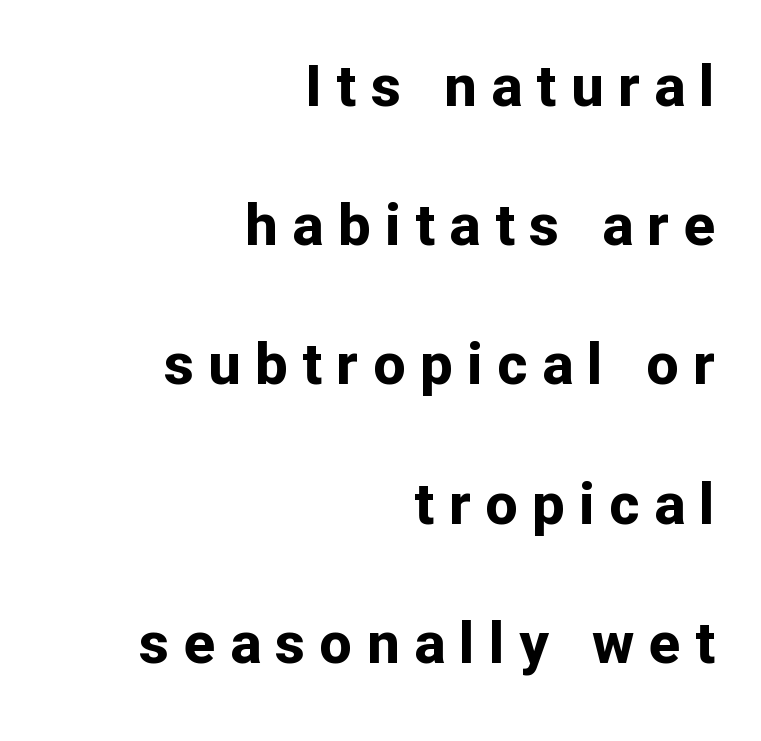
Notice how thick the strokes are: this is what a full bold looks like. Varying glyph widths throughout — classic text-font behaviour. The lines in this sample share a right terminus and differ only in where they begin. Examine the stroke ends and you'll find no serifs.
